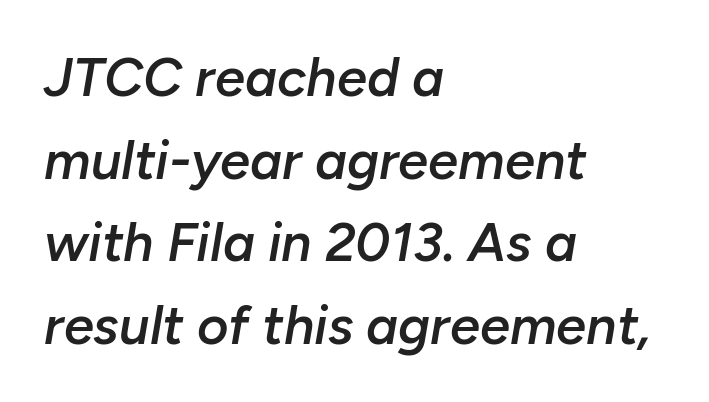
A semibold gives these letters moderate extra thickness, short of bold. Does the leading feel generous? No, just average. Typeset ragged right — the left edge is the straight one. Just letters on the line, the space beneath them empty. Here the designer chose a conventional face with non-uniform glyph widths.
